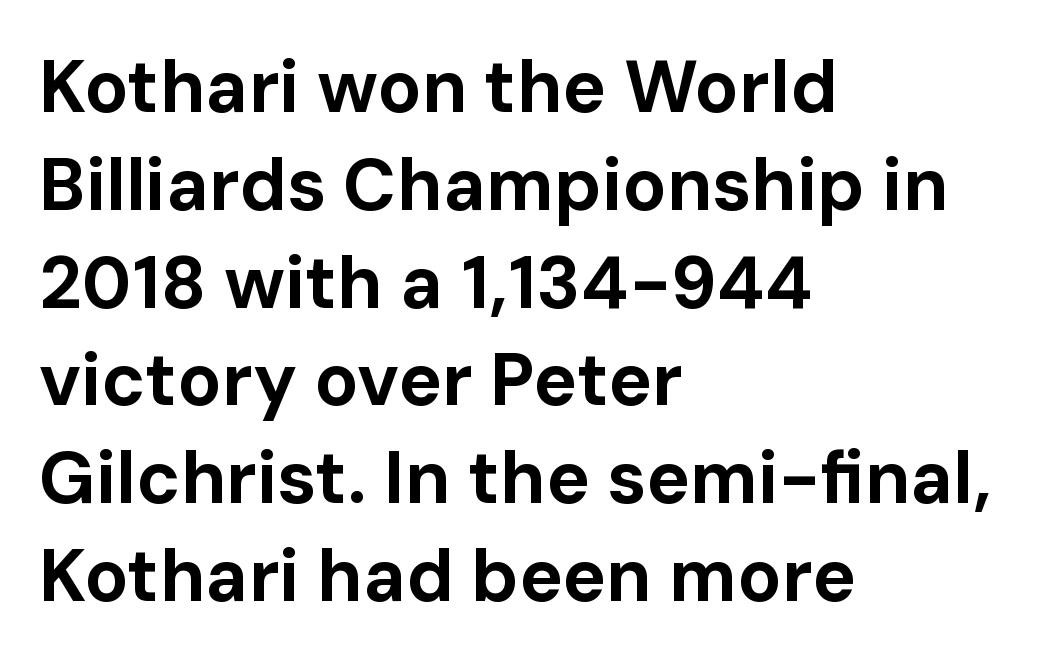
{"serif": "no", "italic": "no", "bold": "yes", "weight": "bold", "width": "normal", "stroke_contrast": "low", "x_height": "medium", "monospaced": "no", "underline": "no", "align": "left", "line_spacing": "normal", "line_spacing_ratio": 1.34, "letter_spacing": "normal", "letter_spacing_em": 0.0, "glyph_px": 73}
